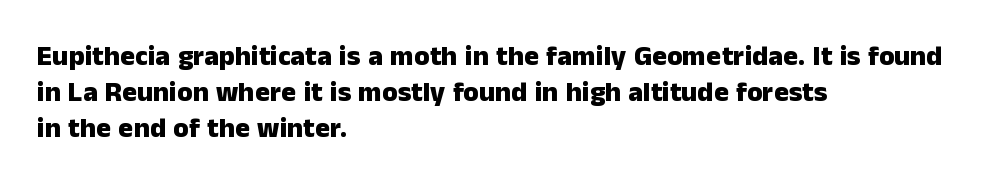
{"serif": "no", "italic": "no", "bold": "yes", "weight": "heavy", "width": "normal", "stroke_contrast": "low", "x_height": "medium", "monospaced": "no", "underline": "no", "align": "left", "line_spacing": "normal", "line_spacing_ratio": 1.29, "letter_spacing": "normal", "letter_spacing_em": 0.0, "glyph_px": 28}
